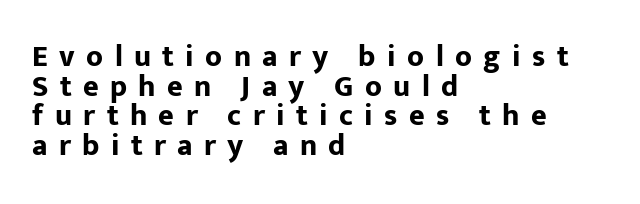
Q: Is the text bold? A: Yes.
Q: Is the text italic (slanted)? A: No, it is upright.
Q: Is the typeface a serif or a sans-serif typeface? A: Sans-serif.
Q: Is the text underlined? A: No.
Q: How is the paragraph aligned? A: Left-aligned.
Q: Is the spacing between letters normal or unusually wide? A: Unusually wide.
Q: Is the spacing between lines tight, normal or loose? A: Tight.
Q: Width (condensed, normal, or wide)? A: Normal.
Q: Stroke contrast? A: Low.
Q: x-height? A: Medium.
Q: Monospaced? A: No.
